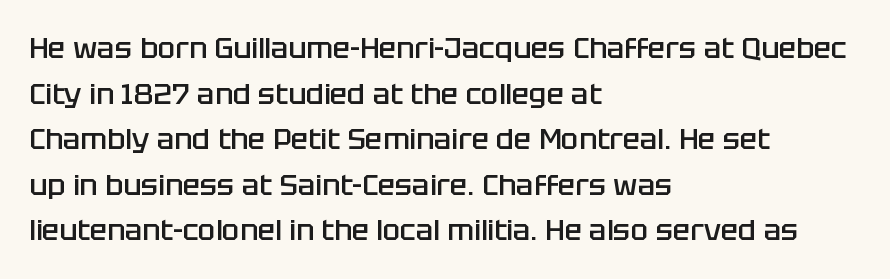
The image shows 29 px semibold sans-serif type, upright; set left-aligned, normal line spacing (1.57x), normal letter spacing, not underlined; low stroke contrast and a large x-height.
